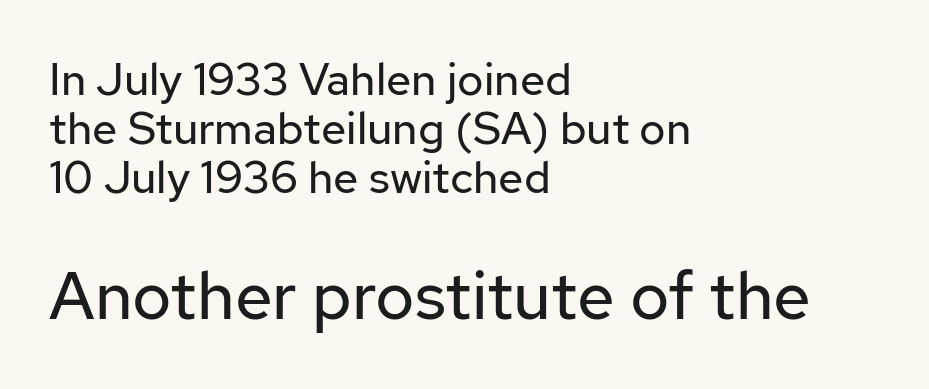
The image shows 67 px regular-weight sans-serif type, upright; set left-aligned, tight line spacing (1.09x), normal letter spacing, not underlined; the second (bottom) block is 1.49x larger; low stroke contrast and a medium x-height.
